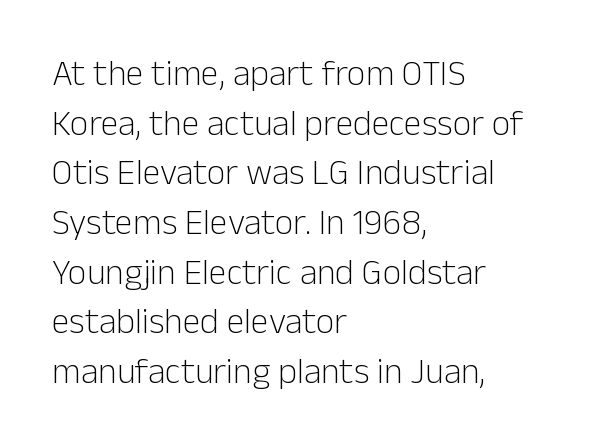
Bold? No — there's no thickening of the strokes. Italic: no, the glyphs are upright roman. A normal amount of white space separates one row of letters from the next. A classic flush-left, rag-right setting is used for this passage. The baseline area is clear.
